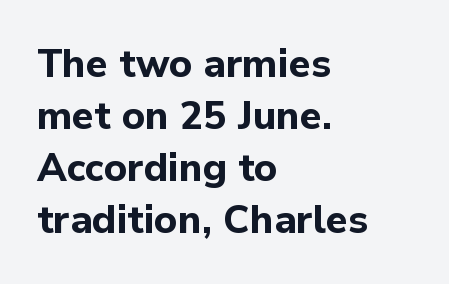
Q: Is the text bold? A: Yes.
Q: Is the text italic (slanted)? A: No, it is upright.
Q: Is the typeface a serif or a sans-serif typeface? A: Sans-serif.
Q: Is the text underlined? A: No.
Q: How is the paragraph aligned? A: Left-aligned.
Q: Is the spacing between letters normal or unusually wide? A: Normal.
Q: Is the spacing between lines tight, normal or loose? A: Normal.
Q: Width (condensed, normal, or wide)? A: Normal.
Q: Stroke contrast? A: Low.
Q: x-height? A: Medium.
Q: Monospaced? A: No.
